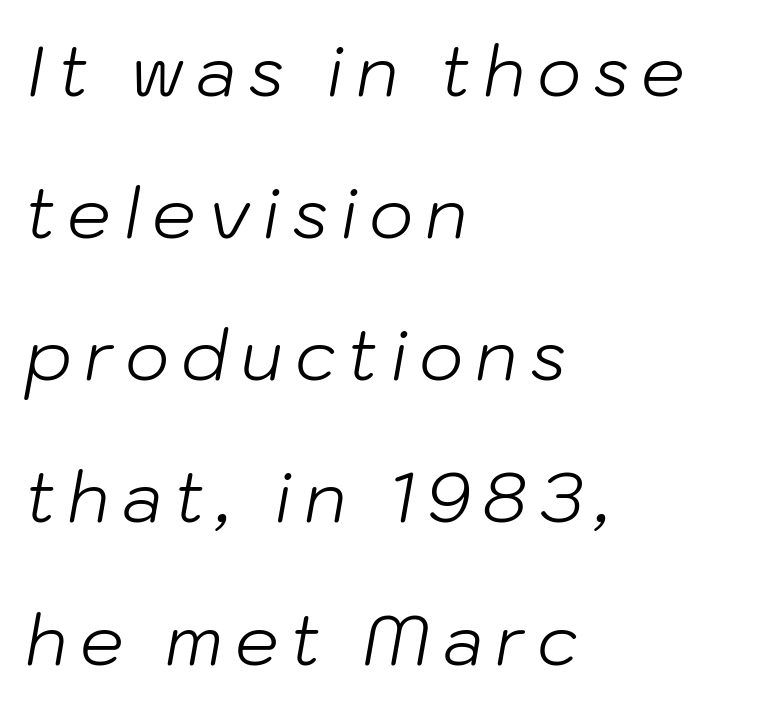
Q: Is the text bold? A: No.
Q: Is the text italic (slanted)? A: Yes, it leans right by about 10 degrees.
Q: Is the text underlined? A: No.
Q: How is the paragraph aligned? A: Left-aligned.
Q: Is the spacing between lines tight, normal or loose? A: Loose.
Q: Width (condensed, normal, or wide)? A: Normal.
Q: Stroke contrast? A: Low.
Q: x-height? A: Medium.
Q: Monospaced? A: No.
